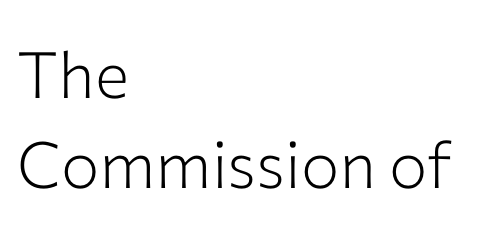
The image shows 64 px light sans-serif type, upright; set left-aligned, normal line spacing (1.4x), normal letter spacing, not underlined; low stroke contrast and a medium x-height.
